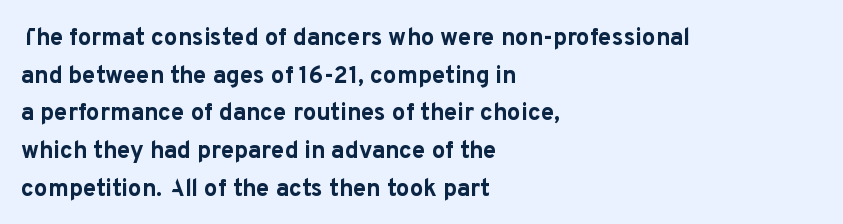
Heavy, bold letterforms. Quick note: underline off. The space between consecutive lines is moderate. This is roman type, the default non-slanted kind. The compositor pushed each line to the left boundary.
